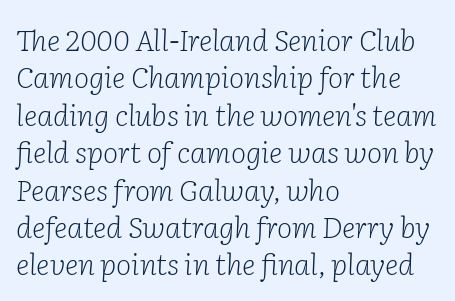
The image shows 29 px light serif type, italic (leaning right); set left-aligned, normal line spacing (1.29x), normal letter spacing, not underlined; low stroke contrast and a medium x-height.
